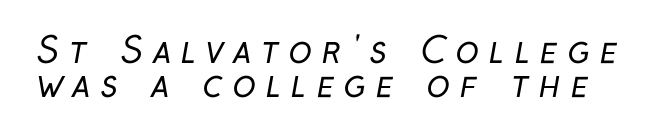
The image shows 35 px regular-weight, condensed sans-serif type; set tight line spacing (0.98x), unusually wide letter spacing (+0.28 em), not underlined; low stroke contrast and a medium x-height.
